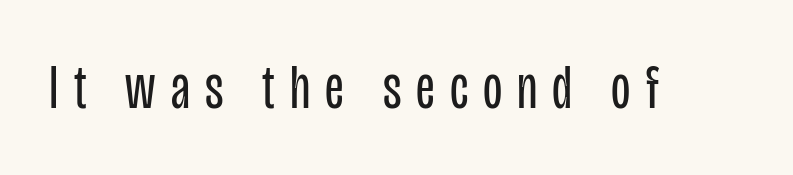
This sample uses an upright cut, with every glyph sitting square on the baseline. Summary of weight: not heavy and not bold. Honestly, the letter spacing is so wide it's the main thing you notice. A typesetter would call this proportional, since set widths differ per character. Unmarked baselines from the first word to the last. The font family rendered here belongs to the sans-serif group.
